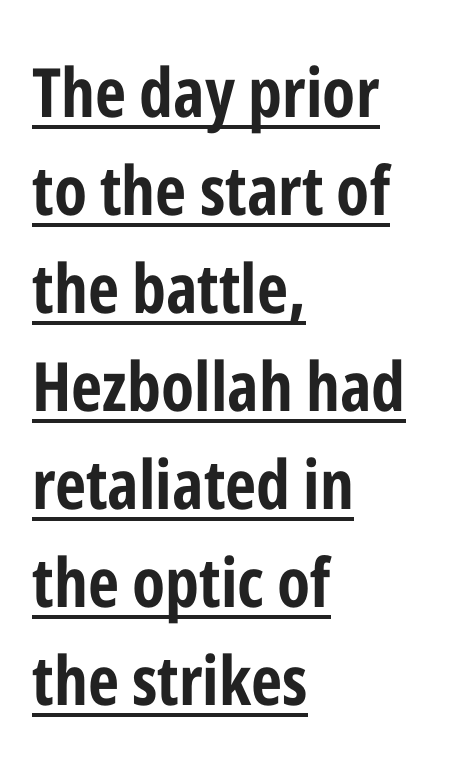
{"serif": "no", "italic": "no", "bold": "yes", "weight": "bold", "width": "condensed", "stroke_contrast": "low", "x_height": "medium", "monospaced": "no", "underline": "yes", "align": "left", "line_spacing": "normal", "line_spacing_ratio": 1.44, "letter_spacing": "normal", "letter_spacing_em": 0.0, "glyph_px": 68}
